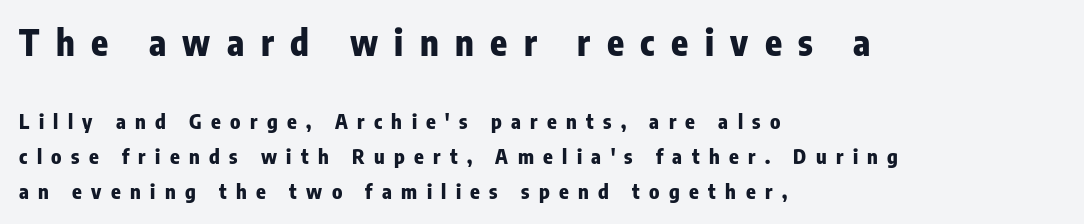
Q: Is the text bold? A: Yes.
Q: Is the text italic (slanted)? A: No, it is upright.
Q: Is the typeface a serif or a sans-serif typeface? A: Sans-serif.
Q: Is the text underlined? A: No.
Q: How is the paragraph aligned? A: Left-aligned.
Q: Is the spacing between letters normal or unusually wide? A: Unusually wide.
Q: Which block of text is set in a larger size, the first (top) or the second (bottom)? A: The first (top) one.
Q: Width (condensed, normal, or wide)? A: Condensed.
Q: Stroke contrast? A: Low.
Q: x-height? A: Medium.
Q: Monospaced? A: No.
